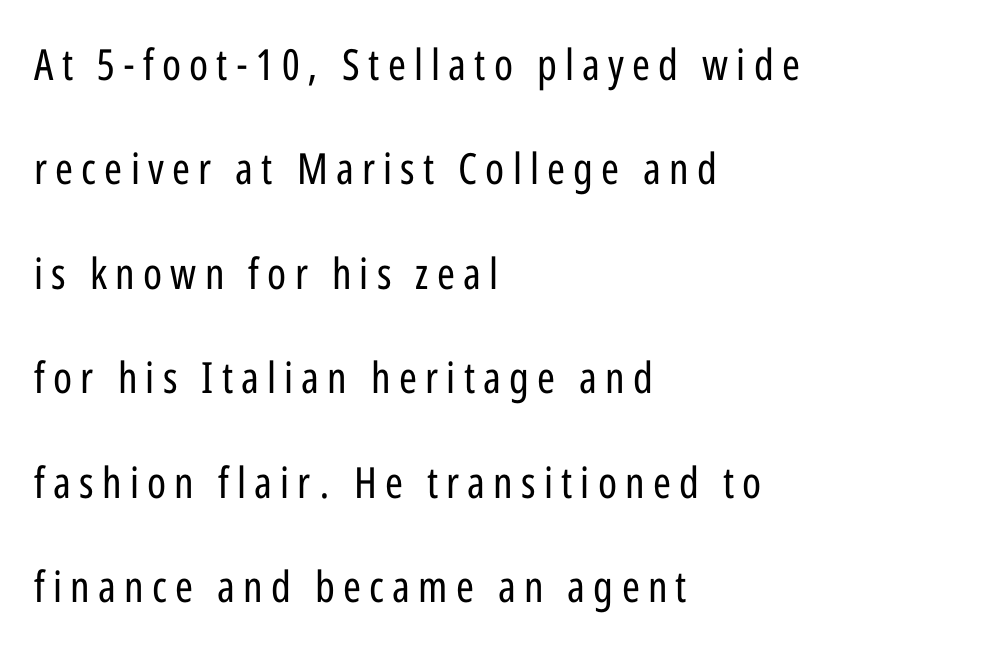
Weight: not bold — regular or lighter. The setting favours the left margin, as ordinary paragraphs usually do. Proportional: the letters do not fall into vertical columns. Nobody drew a line under any word here. If you measured baseline to baseline, you'd find a long distance. The lettering stays uniformly vertical, giving the passage a roman look.
